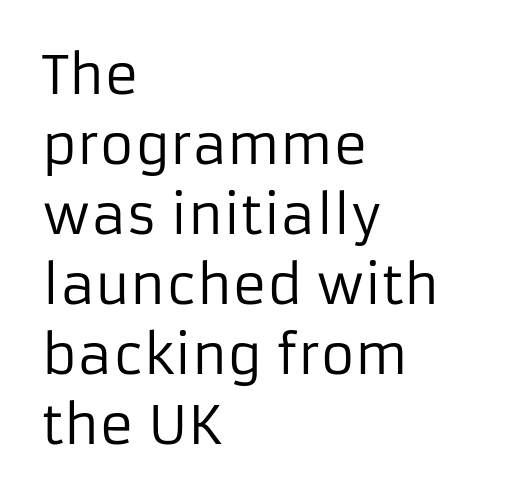
You could not count columns in this text — the font is proportionally spaced. These glyphs show unthickened strokes, regular width or finer. The lines are quadded left. A roman cut, with each character standing at attention. Unmarked baselines from the first word to the last. Caption: standard tracking, unaltered.
